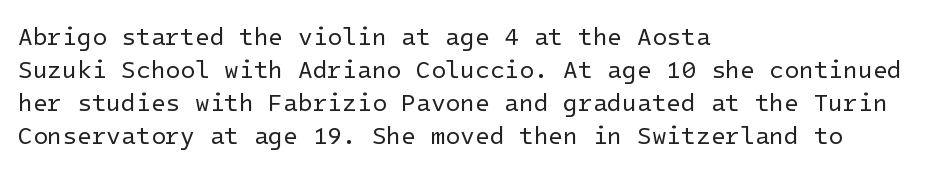
The image shows 24 px text type, upright; set left-aligned, normal line spacing (1.38x), normal letter spacing, not underlined.
